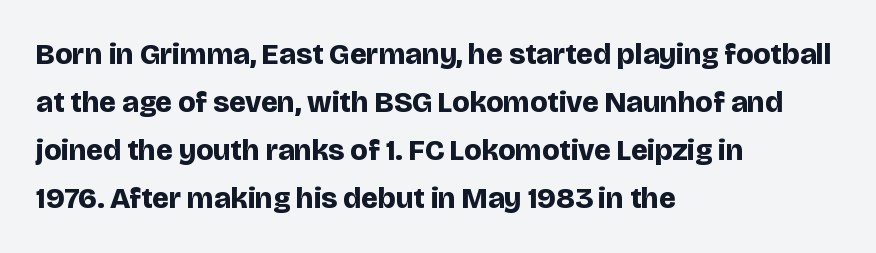
{"serif": "no", "italic": "no", "bold": "yes", "weight": "bold", "width": "normal", "stroke_contrast": "low", "x_height": "large", "monospaced": "no", "underline": "no", "align": "left", "line_spacing": "normal", "line_spacing_ratio": 1.6, "letter_spacing": "normal", "letter_spacing_em": 0.0, "glyph_px": 30}
